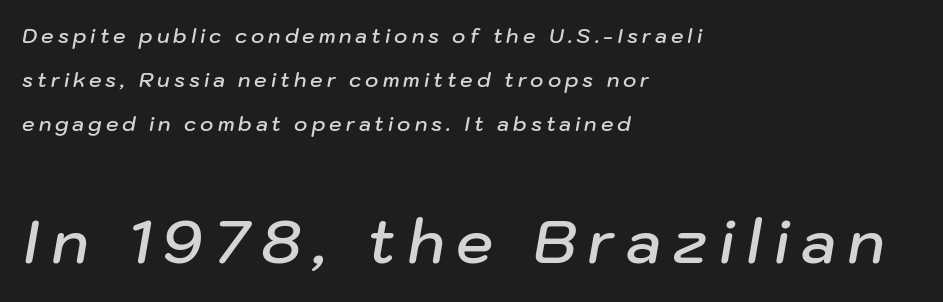
Q: Is the text bold? A: Semi-bold.
Q: Is the text italic (slanted)? A: Yes, it leans right by about 10 degrees.
Q: Is the text underlined? A: No.
Q: How is the paragraph aligned? A: Left-aligned.
Q: Is the spacing between letters normal or unusually wide? A: Unusually wide.
Q: Is the spacing between lines tight, normal or loose? A: Loose.
Q: Which block of text is set in a larger size, the first (top) or the second (bottom)? A: The second (bottom) one.
Q: Width (condensed, normal, or wide)? A: Normal.
Q: Stroke contrast? A: Low.
Q: x-height? A: Medium.
Q: Monospaced? A: No.
